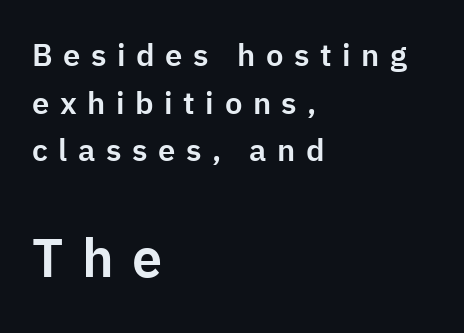
The image shows 54 px sans-serif type, upright; set left-aligned, normal line spacing (1.54x), unusually wide letter spacing (+0.34 em), not underlined; the second (bottom) block is 1.74x larger; low stroke contrast and a medium x-height.
